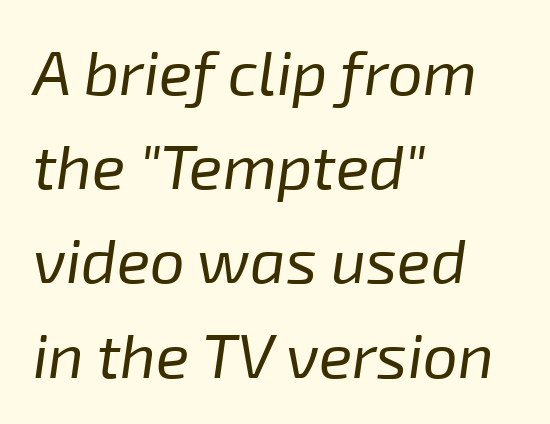
This rendering uses left alignment, leaving the right contour irregular. The rendering applies a slant to the glyphs. The space between consecutive lines is moderate. Students, note that the glyphs here touch the page at normal intervals. The rendering uses natural spacing where letterforms have individual widths. No heavy texture on the line: the type isn't bold.
